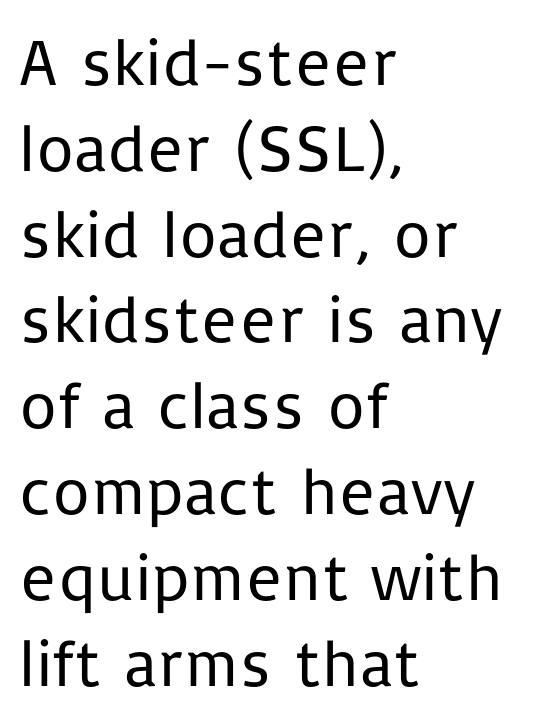
Q: Is the text bold? A: No.
Q: Is the text italic (slanted)? A: No, it is upright.
Q: Is the typeface a serif or a sans-serif typeface? A: Sans-serif.
Q: Is the text underlined? A: No.
Q: How is the paragraph aligned? A: Left-aligned.
Q: Is the spacing between letters normal or unusually wide? A: Normal.
Q: Is the spacing between lines tight, normal or loose? A: Normal.
Q: Width (condensed, normal, or wide)? A: Normal.
Q: Stroke contrast? A: Low.
Q: x-height? A: Medium.
Q: Monospaced? A: No.
